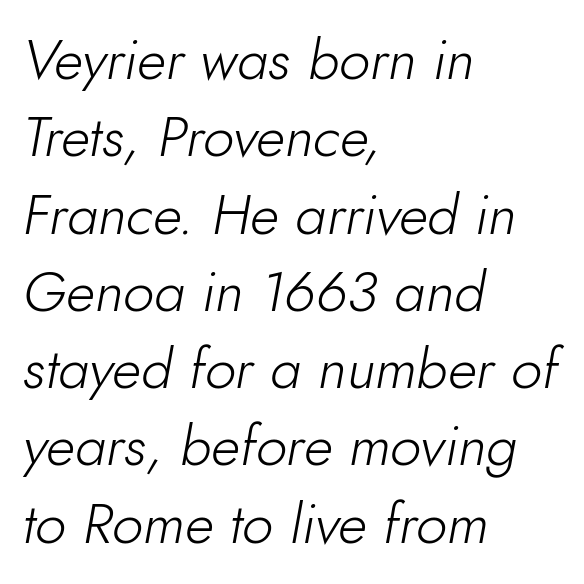
Q: Is the text bold? A: No.
Q: Is the text italic (slanted)? A: Yes, it leans right by about 10 degrees.
Q: Is the text underlined? A: No.
Q: How is the paragraph aligned? A: Left-aligned.
Q: Is the spacing between letters normal or unusually wide? A: Normal.
Q: Is the spacing between lines tight, normal or loose? A: Normal.
Q: Width (condensed, normal, or wide)? A: Normal.
Q: Stroke contrast? A: Low.
Q: x-height? A: Small.
Q: Monospaced? A: No.
